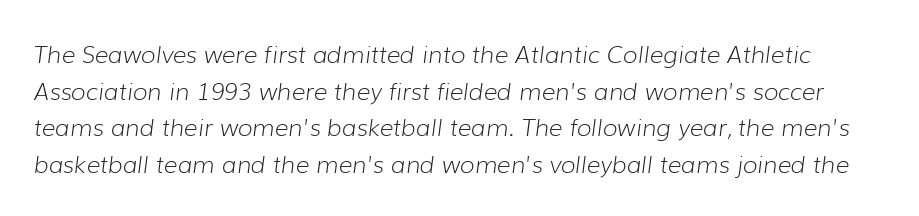
{"italic": "yes", "lean": "right", "slant_degrees": 7, "bold": "no", "underline": "no", "line_spacing": "normal", "line_spacing_ratio": 1.53, "letter_spacing": "normal", "letter_spacing_em": 0.0, "glyph_px": 24}
